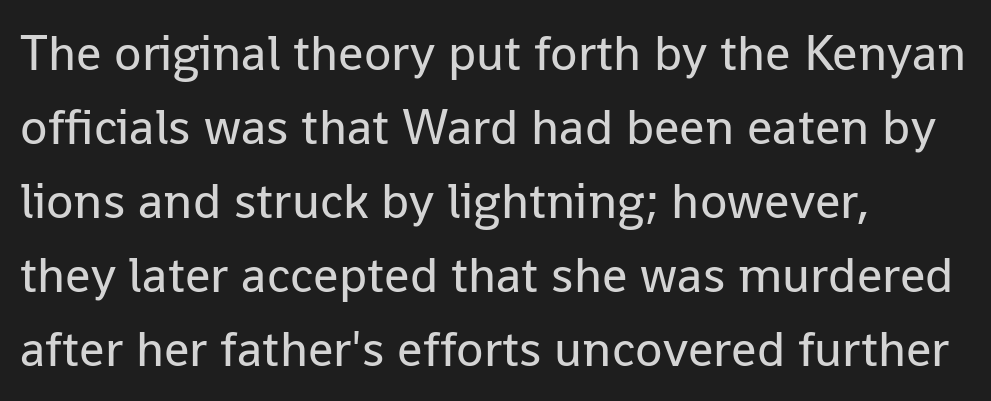
{"serif": "no", "italic": "no", "bold": "no", "weight": "regular", "width": "normal", "stroke_contrast": "low", "x_height": "medium", "monospaced": "no", "underline": "no", "align": "left", "line_spacing": "normal", "line_spacing_ratio": 1.48, "letter_spacing": "normal", "letter_spacing_em": 0.0, "glyph_px": 50}
